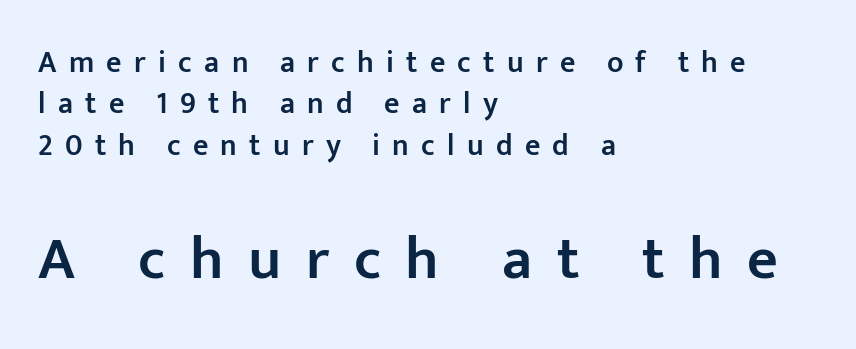
The image shows 60 px semibold sans-serif type, upright; set left-aligned, normal line spacing (1.38x), unusually wide letter spacing (+0.41 em), not underlined; the second (bottom) block is 2.0x larger; low stroke contrast and a medium x-height.
